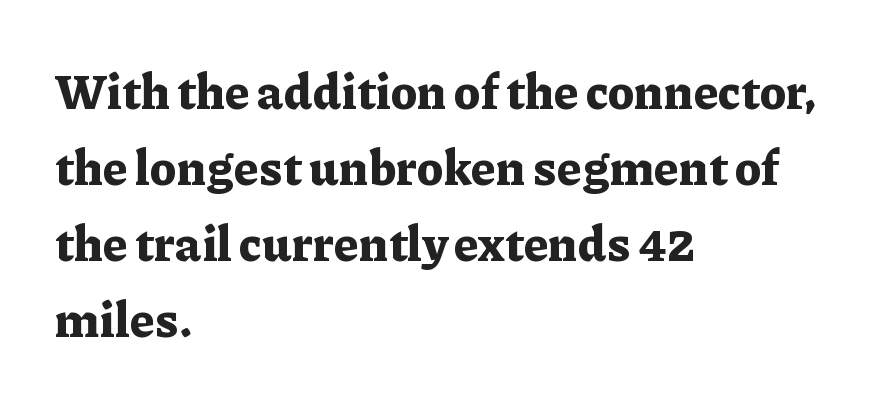
Q: Is the text bold? A: Yes.
Q: Is the text italic (slanted)? A: No, it is upright.
Q: Is the typeface a serif or a sans-serif typeface? A: Serif.
Q: Is the text underlined? A: No.
Q: How is the paragraph aligned? A: Left-aligned.
Q: Is the spacing between letters normal or unusually wide? A: Normal.
Q: Is the spacing between lines tight, normal or loose? A: Normal.
Q: Width (condensed, normal, or wide)? A: Normal.
Q: Stroke contrast? A: Low.
Q: x-height? A: Medium.
Q: Monospaced? A: No.
